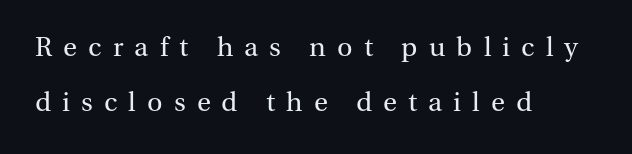
Q: Is the text bold? A: No.
Q: Is the text italic (slanted)? A: No, it is upright.
Q: Is the text underlined? A: No.
Q: How is the paragraph aligned? A: Left-aligned.
Q: Is the spacing between letters normal or unusually wide? A: Unusually wide.
Q: Is the spacing between lines tight, normal or loose? A: Loose.
